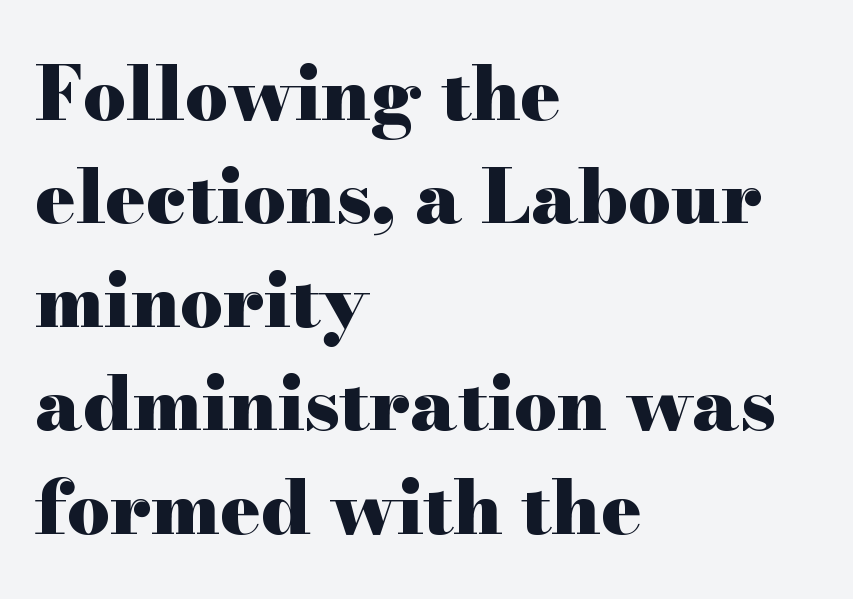
The image shows 75 px heavy, wide serif type, upright; set left-aligned, normal line spacing (1.38x), normal letter spacing, not underlined; high stroke contrast and a small x-height.
